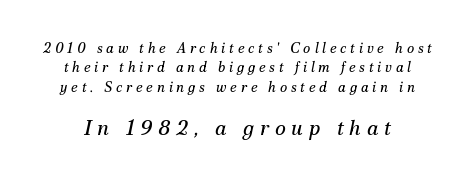
The image shows 21 px text type, italic (leaning right); set normal line spacing (1.39x), unusually wide letter spacing (+0.27 em), not underlined; the second (bottom) block is 1.5x larger.
